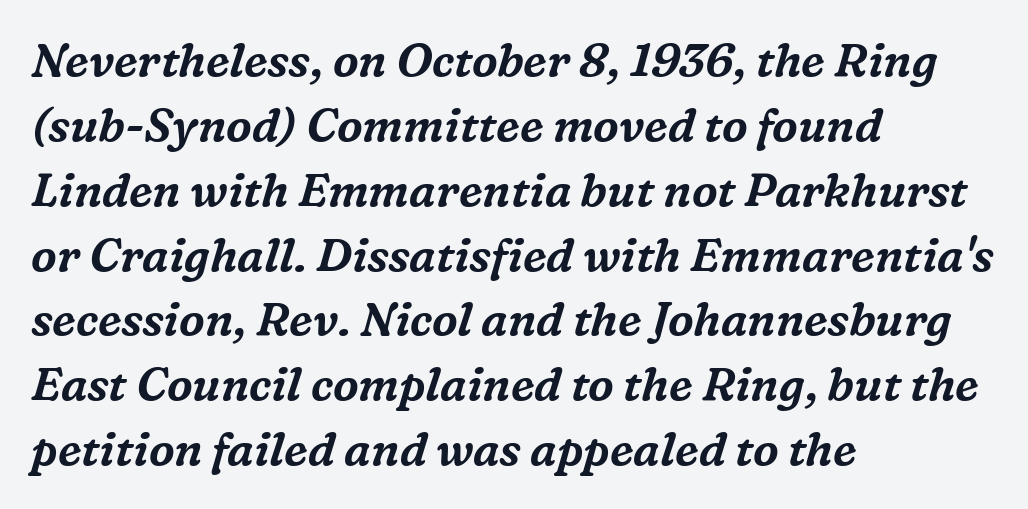
{"serif": "yes", "italic": "yes", "lean": "right", "slant_degrees": 16, "width": "normal", "stroke_contrast": "medium", "x_height": "medium", "monospaced": "no", "underline": "no", "align": "left", "line_spacing": "normal", "line_spacing_ratio": 1.41, "letter_spacing": "normal", "letter_spacing_em": 0.0, "glyph_px": 46}
